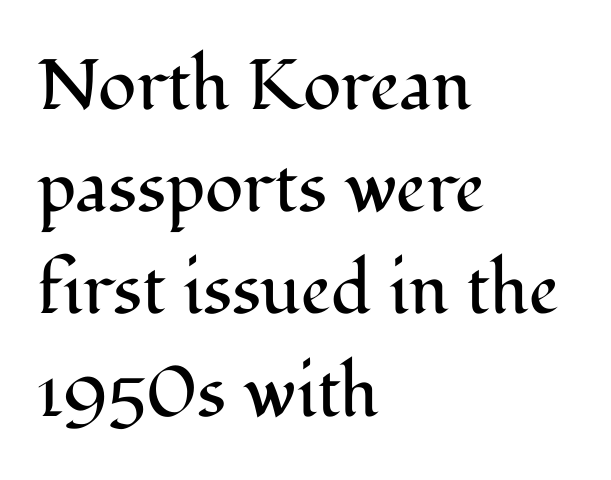
Underlining? Definitely not there. You can tell from the footed stems that serif type was used. A typesetter would call this zero additional tracking. The rag falls on the right side of this text block.
